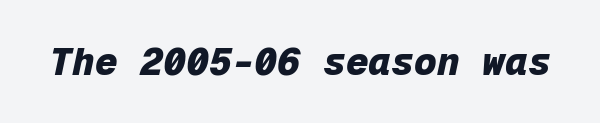
{"italic": "yes", "lean": "right", "slant_degrees": 12, "bold": "yes", "weight": "heavy", "width": "normal", "stroke_contrast": "low", "x_height": "medium", "monospaced": "yes", "underline": "no", "letter_spacing": "normal", "letter_spacing_em": 0.0, "glyph_px": 38}
